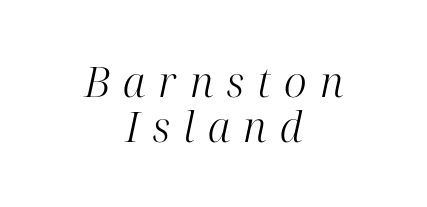
{"serif": "yes", "italic": "yes", "lean": "right", "slant_degrees": 12, "bold": "no", "weight": "light", "width": "normal", "stroke_contrast": "high", "x_height": "medium", "monospaced": "no", "underline": "no", "align": "center", "line_spacing": "tight", "line_spacing_ratio": 1.06, "letter_spacing": "wide", "letter_spacing_em": 0.31, "glyph_px": 42}
